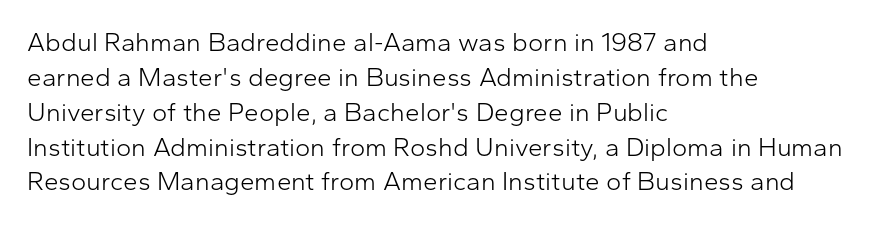
The image shows 26 px text type, upright; set left-aligned, normal line spacing (1.34x), normal letter spacing, not underlined.
